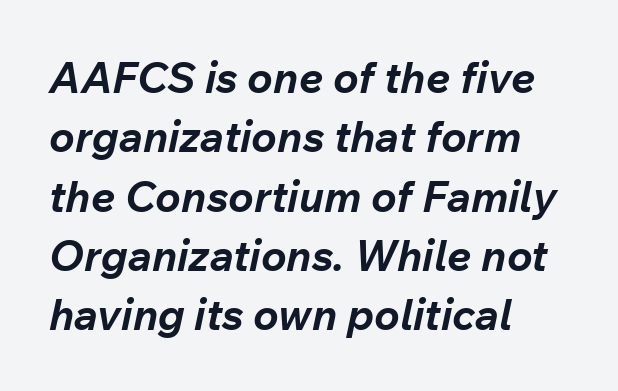
Q: Is the text bold? A: Yes.
Q: Is the text italic (slanted)? A: Yes, it leans right by about 12 degrees.
Q: Is the text underlined? A: No.
Q: How is the paragraph aligned? A: Left-aligned.
Q: Is the spacing between letters normal or unusually wide? A: Normal.
Q: Is the spacing between lines tight, normal or loose? A: Normal.
Q: Width (condensed, normal, or wide)? A: Normal.
Q: Stroke contrast? A: Low.
Q: x-height? A: Medium.
Q: Monospaced? A: No.
